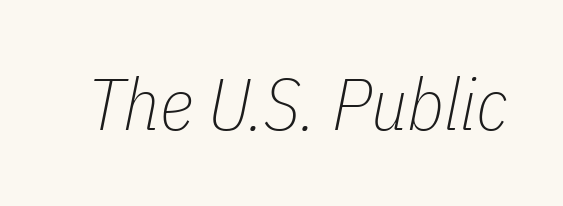
Q: Is the text bold? A: No.
Q: Is the text italic (slanted)? A: Yes, it leans right by about 11 degrees.
Q: Is the text underlined? A: No.
Q: Is the spacing between letters normal or unusually wide? A: Normal.
Q: Width (condensed, normal, or wide)? A: Condensed.
Q: Stroke contrast? A: Low.
Q: x-height? A: Medium.
Q: Monospaced? A: No.
